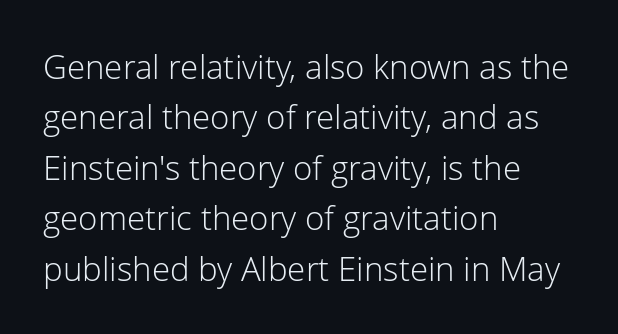
The image shows 33 px light sans-serif type, upright; set left-aligned, normal line spacing (1.53x), normal letter spacing, not underlined; low stroke contrast and a medium x-height.
